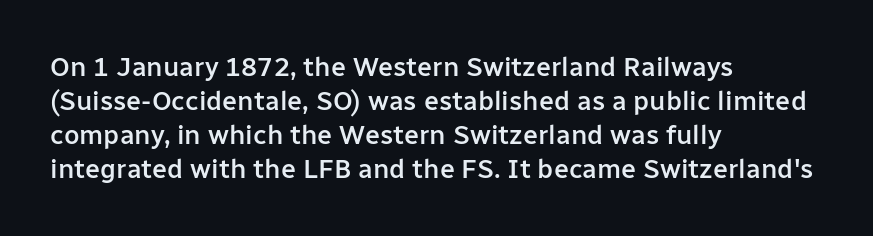
Q: Is the text bold? A: Semi-bold.
Q: Is the text italic (slanted)? A: No, it is upright.
Q: Is the text underlined? A: No.
Q: How is the paragraph aligned? A: Left-aligned.
Q: Is the spacing between letters normal or unusually wide? A: Normal.
Q: Is the spacing between lines tight, normal or loose? A: Normal.
